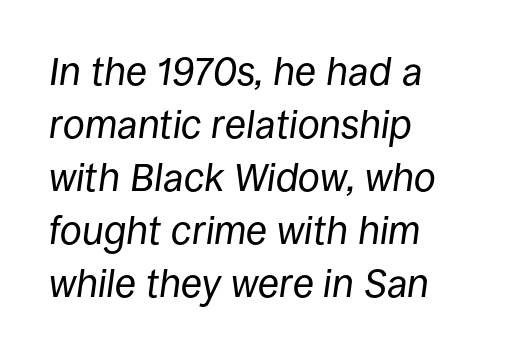
The image shows 39 px regular-weight type, italic (leaning right); set left-aligned, normal line spacing (1.36x), normal letter spacing, not underlined; low stroke contrast and a large x-height.
